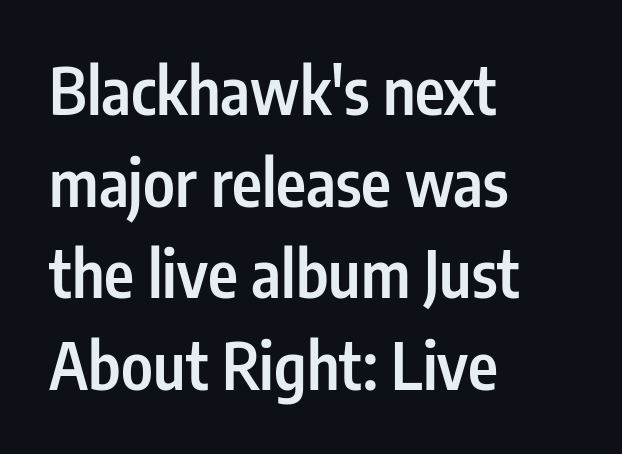
Note the varied advance widths — an 'i' is clearly narrower than an 'm'. Typographically, this falls in the sans-serif category. The tracking reads as untouched default to a designer's eye. Letters rest on an invisible, unmarked baseline. Each line starts at the same left margin while the right side varies.
